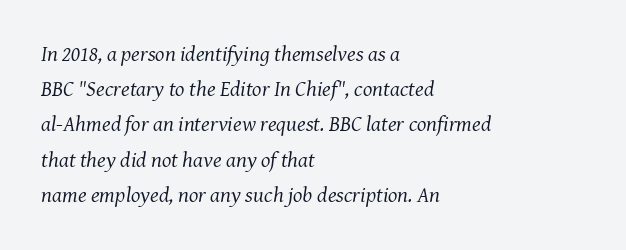
Evenly set lines give the paragraph a standard silhouette. Glyph-to-glyph distance matches everyday printed text. The axis of the letterforms is tilted away from vertical. Each line starts at the same left margin while the right side varies. No letter is thick-stroked: the sample isn't bold. Nobody drew a line under any word here.
